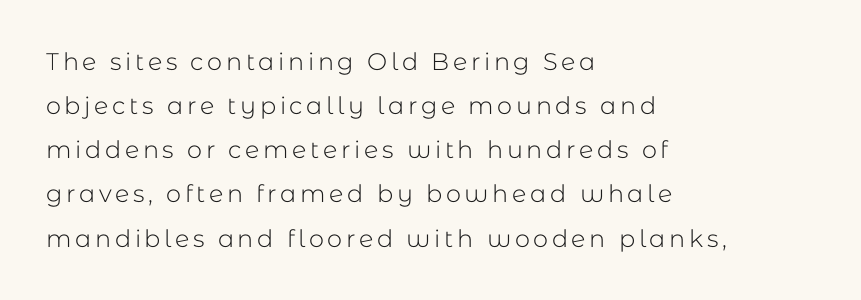
The image shows 24 px text type, upright; set left-aligned, line spacing 1.84x, not underlined.
